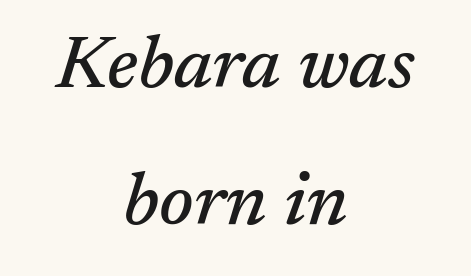
Q: Is the text italic (slanted)? A: Yes, it leans right by about 17 degrees.
Q: Is the typeface a serif or a sans-serif typeface? A: Serif.
Q: Is the text underlined? A: No.
Q: How is the paragraph aligned? A: Centered.
Q: Is the spacing between letters normal or unusually wide? A: Normal.
Q: Width (condensed, normal, or wide)? A: Normal.
Q: Stroke contrast? A: Medium.
Q: x-height? A: Medium.
Q: Monospaced? A: No.
